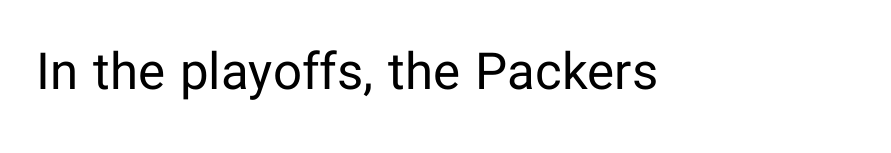
The image shows 51 px regular-weight sans-serif type, upright; set normal letter spacing, not underlined; low stroke contrast and a medium x-height.
